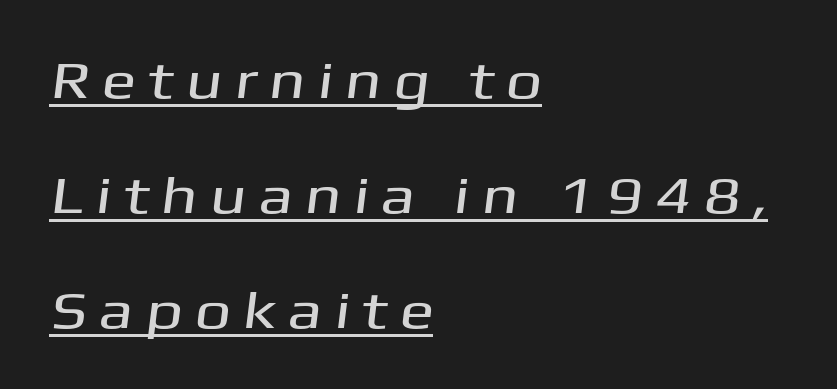
Q: Is the typeface a serif or a sans-serif typeface? A: Sans-serif.
Q: Is the text underlined? A: Yes.
Q: How is the paragraph aligned? A: Left-aligned.
Q: Is the spacing between letters normal or unusually wide? A: Unusually wide.
Q: Is the spacing between lines tight, normal or loose? A: Loose.
Q: Width (condensed, normal, or wide)? A: Wide.
Q: Stroke contrast? A: Medium.
Q: x-height? A: Medium.
Q: Monospaced? A: No.
